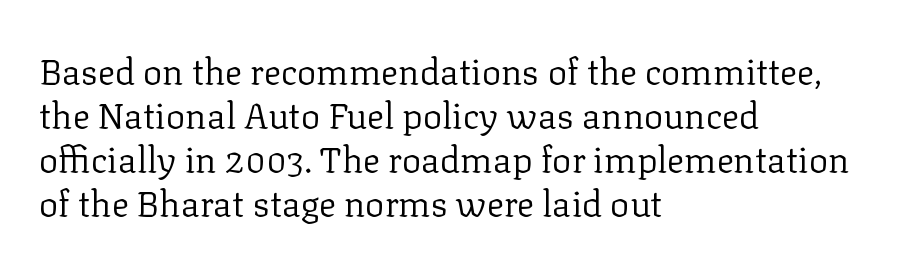
{"serif": "yes", "italic": "no", "bold": "no", "weight": "regular", "width": "normal", "stroke_contrast": "low", "x_height": "medium", "monospaced": "no", "underline": "no", "align": "left", "line_spacing_ratio": 1.22, "letter_spacing": "normal", "letter_spacing_em": 0.0, "glyph_px": 36}
